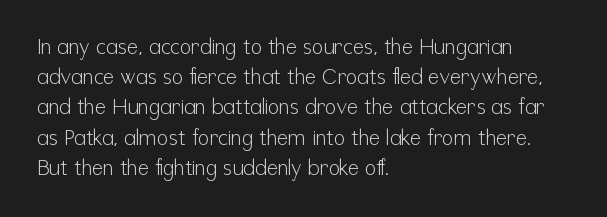
Q: Is the text bold? A: No.
Q: Is the text italic (slanted)? A: No, it is upright.
Q: Is the text underlined? A: No.
Q: How is the paragraph aligned? A: Left-aligned.
Q: Is the spacing between letters normal or unusually wide? A: Normal.
Q: Is the spacing between lines tight, normal or loose? A: Normal.
